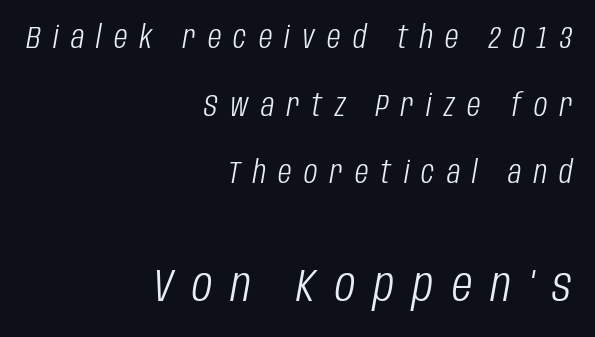
The image shows 47 px light, condensed type, italic (leaning right); set right-aligned, loose line spacing (2.18x), unusually wide letter spacing (+0.4 em), not underlined; the second (bottom) block is 1.52x larger; low stroke contrast and a large x-height.
